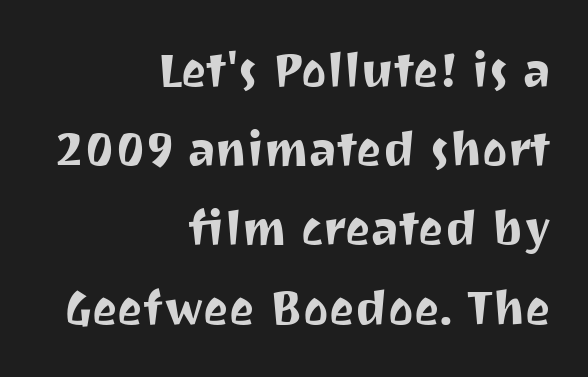
{"serif": "no", "italic": "no", "width": "normal", "stroke_contrast": "medium", "x_height": "medium", "monospaced": "no", "underline": "no", "align": "right", "line_spacing": "normal", "line_spacing_ratio": 1.65, "letter_spacing": "normal", "letter_spacing_em": 0.0, "glyph_px": 48}
